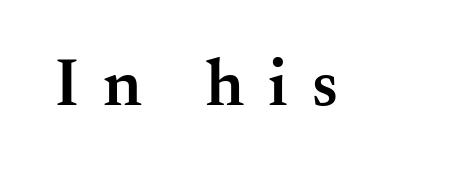
The image shows 68 px semibold serif type, upright; set unusually wide letter spacing (+0.36 em), not underlined; medium stroke contrast and a small x-height.
